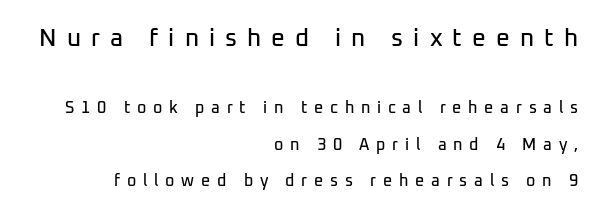
{"italic": "no", "underline": "no", "align": "right", "line_spacing": "loose", "line_spacing_ratio": 2.26, "letter_spacing": "wide", "letter_spacing_em": 0.42, "larger_block": "first", "size_ratio": 1.5, "glyph_px": 24}
